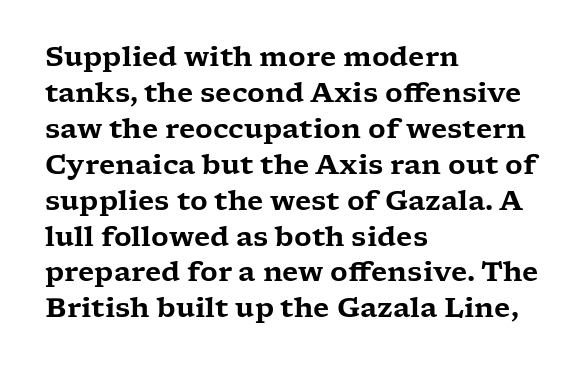
The image shows 27 px text type, upright; set left-aligned, normal line spacing (1.33x), normal letter spacing, not underlined.
